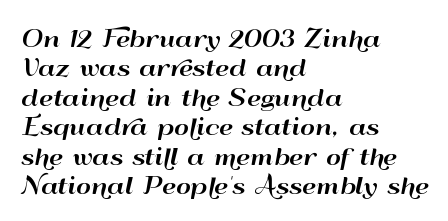
The image shows 23 px text type; set left-aligned, normal line spacing (1.28x), normal letter spacing, not underlined.
